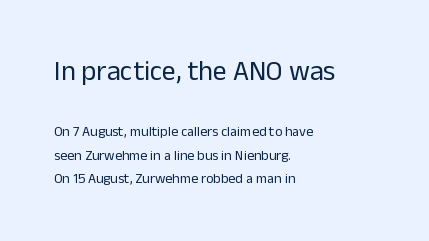
Does the copy run flush right? No — it runs flush left. The rows are spaced the way most documents space them. These lines were composed using upright roman letters. The strokes carry an ordinary text weight at most. In terms of letterform style, serifs are entirely absent. The gaps between neighbouring characters are ordinary and unremarkable.
